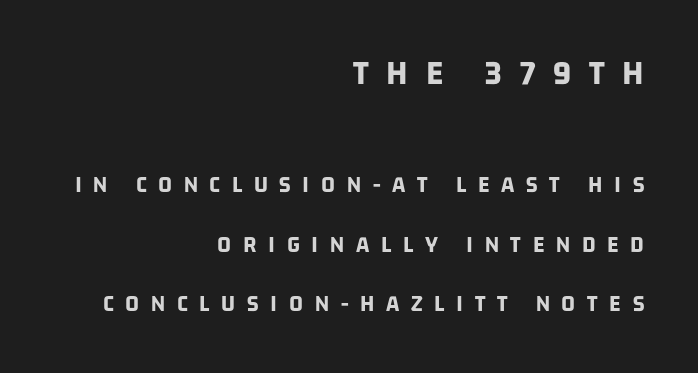
{"serif": "no", "bold": "yes", "weight": "bold", "width": "condensed", "stroke_contrast": "low", "x_height": "large", "monospaced": "no", "underline": "no", "align": "right", "line_spacing": "loose", "line_spacing_ratio": 2.48, "letter_spacing": "wide", "letter_spacing_em": 0.49, "larger_block": "first", "size_ratio": 1.5, "glyph_px": 36}
